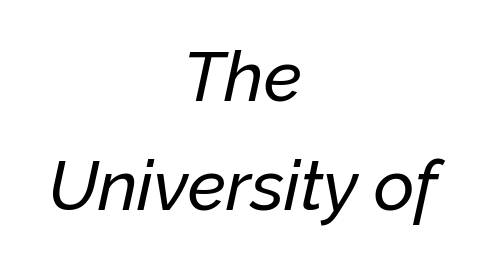
{"italic": "yes", "lean": "right", "slant_degrees": 12, "width": "normal", "stroke_contrast": "low", "x_height": "medium", "monospaced": "no", "underline": "no", "align": "center", "line_spacing": "normal", "line_spacing_ratio": 1.56, "letter_spacing": "normal", "letter_spacing_em": 0.0, "glyph_px": 70}
